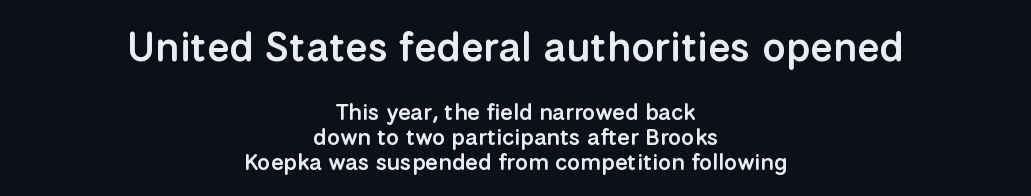
The image shows 41 px semibold sans-serif type, upright; set centered, tight line spacing (1.1x), normal letter spacing, not underlined; the first (top) block is 1.78x larger; low stroke contrast and a medium x-height.
